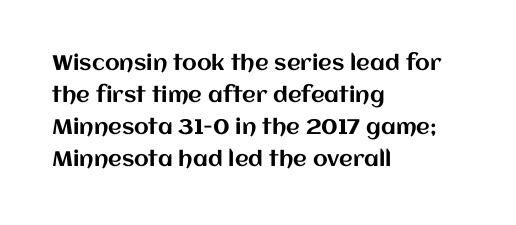
Layout note: lines flush left. The string is rendered with underlining switched off. The line texture is even and compact thanks to regular tracking. A roman cut, with each character standing at attention. The space between consecutive lines is moderate.
